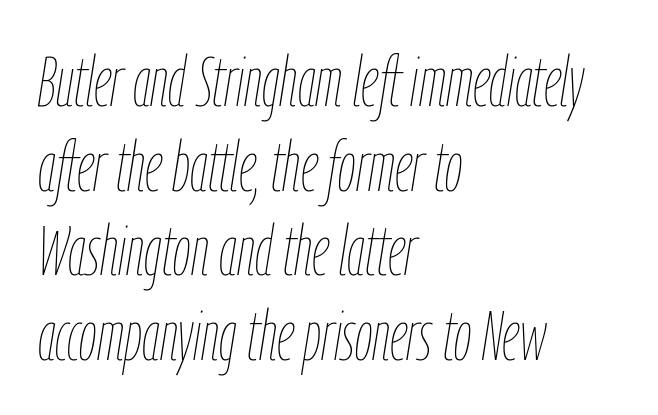
The image shows 70 px thin, condensed type, italic (leaning right); set left-aligned, line spacing 1.21x, normal letter spacing, not underlined; low stroke contrast and a medium x-height.
